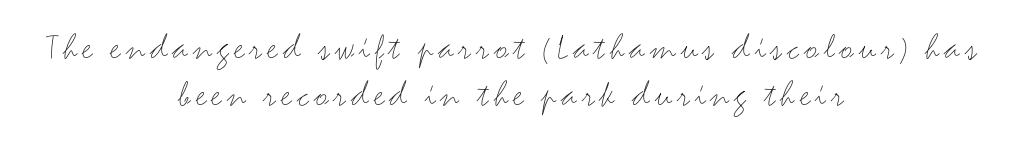
{"serif": "no", "bold": "no", "weight": "light", "width": "wide", "stroke_contrast": "medium", "x_height": "small", "monospaced": "no", "underline": "no", "align": "center", "line_spacing_ratio": 1.24, "glyph_px": 38}
